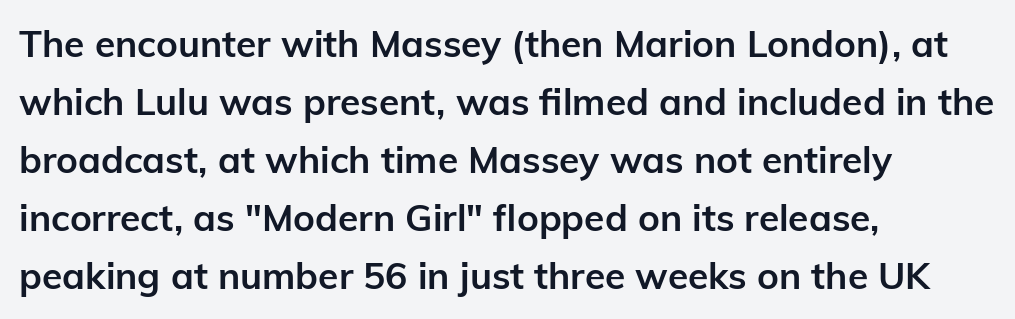
The image shows 37 px semibold sans-serif type, upright; set left-aligned, normal line spacing (1.57x), normal letter spacing, not underlined; low stroke contrast and a medium x-height.
